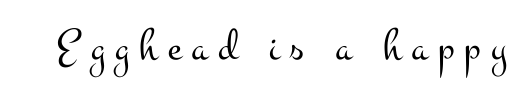
{"serif": "yes", "bold": "no", "weight": "light", "width": "wide", "stroke_contrast": "medium", "x_height": "small", "monospaced": "no", "underline": "no", "letter_spacing": "wide", "letter_spacing_em": 0.22, "glyph_px": 46}
